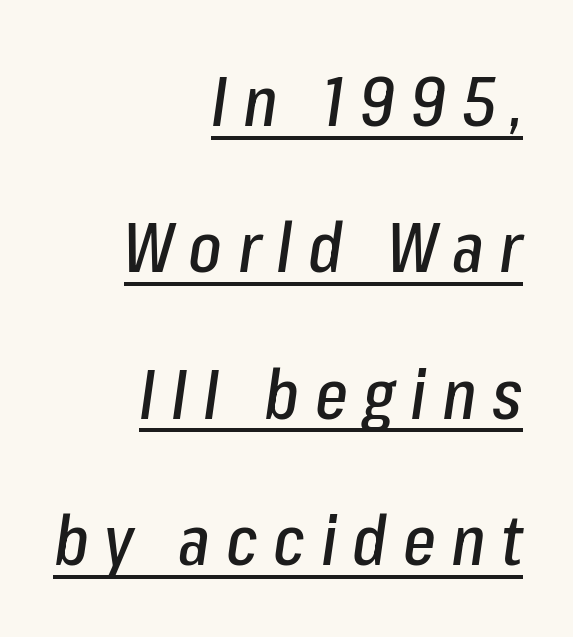
Q: Is the text italic (slanted)? A: Yes, it leans right by about 8 degrees.
Q: Is the text underlined? A: Yes.
Q: How is the paragraph aligned? A: Right-aligned.
Q: Is the spacing between letters normal or unusually wide? A: Unusually wide.
Q: Is the spacing between lines tight, normal or loose? A: Loose.
Q: Width (condensed, normal, or wide)? A: Condensed.
Q: Stroke contrast? A: Low.
Q: x-height? A: Medium.
Q: Monospaced? A: No.
